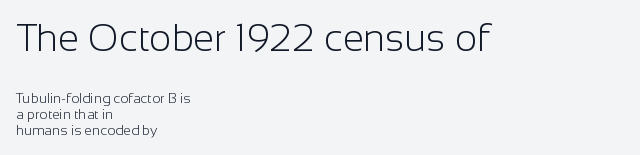
Horizontally, the lines are justified to the leading edge only. Tall strokes in this sample are plumb rather than angled. Spacing between characters is what you'd get straight out of the box. Reading down the column, the eye jumps only a short way to each next line. Rule under the text: the space is simply empty.
